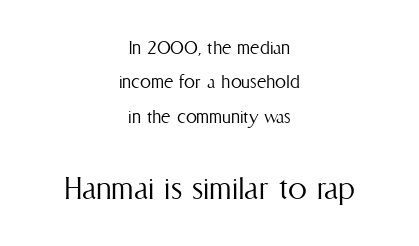
The image shows 38 px light, condensed type, upright; set centered, normal line spacing (1.56x), normal letter spacing, not underlined; the second (bottom) block is 1.73x larger; medium stroke contrast and a medium x-height.
